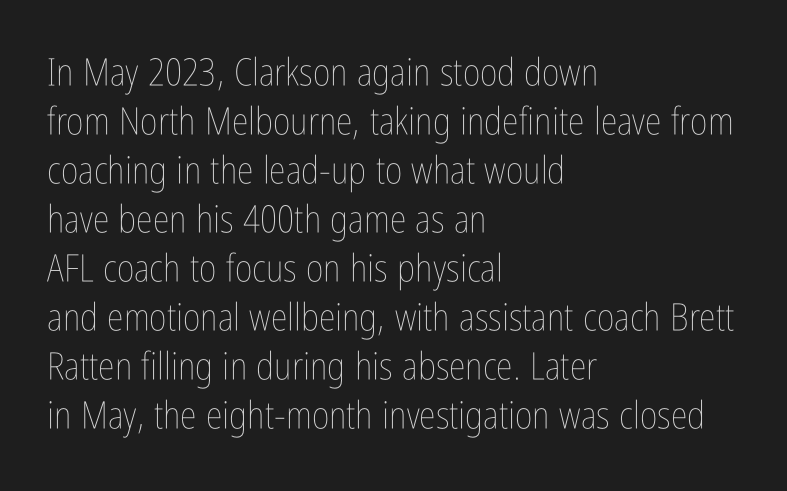
{"italic": "no", "bold": "no", "weight": "thin", "width": "condensed", "stroke_contrast": "low", "x_height": "medium", "monospaced": "no", "underline": "no", "align": "left", "line_spacing": "normal", "line_spacing_ratio": 1.29, "letter_spacing": "normal", "letter_spacing_em": 0.0, "glyph_px": 38}
